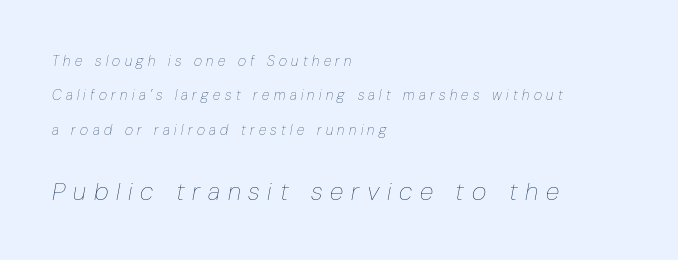
The image shows 25 px text type, italic (leaning right); set left-aligned, loose line spacing (2.45x), unusually wide letter spacing (+0.31 em), not underlined; the second (bottom) block is 1.79x larger.
